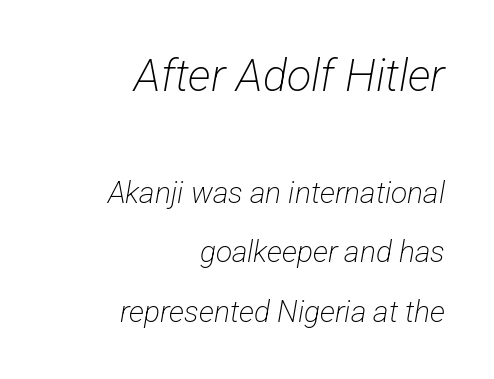
A quiet, ordinary-to-light weight characterises the typeface. The emphasis by scale lands on block number one, above. Check under the words: just untouched page. A student would call this right alignment; a typographer would say flush right, rag left. This block would shrink considerably if given ordinary leading; it's expanded now.
